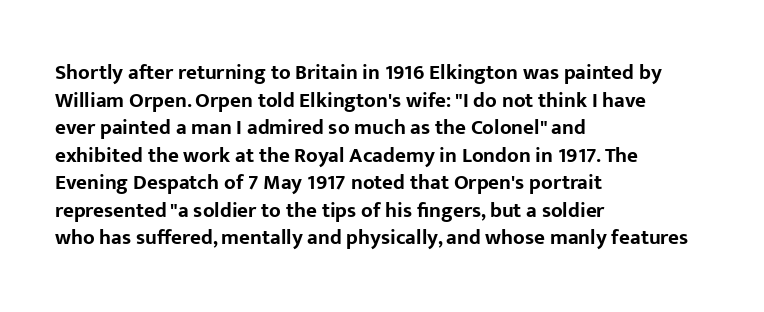
{"italic": "no", "bold": "yes", "underline": "no", "align": "left", "line_spacing": "normal", "line_spacing_ratio": 1.31, "letter_spacing": "normal", "letter_spacing_em": 0.0, "glyph_px": 21}
